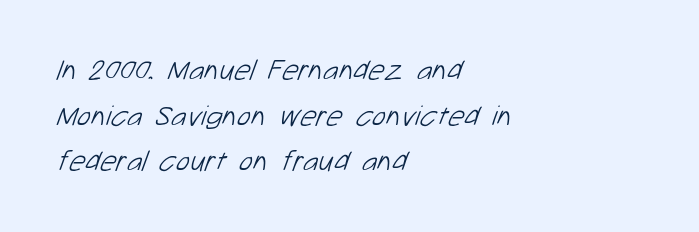
No extra tracking has been applied to these lines. Beneath every word, the page is bare. The setting favours the left margin, as ordinary paragraphs usually do. Think of a printed novel: that variable character pitch is what you see here. In terms of letterform style, serifs are entirely absent.
